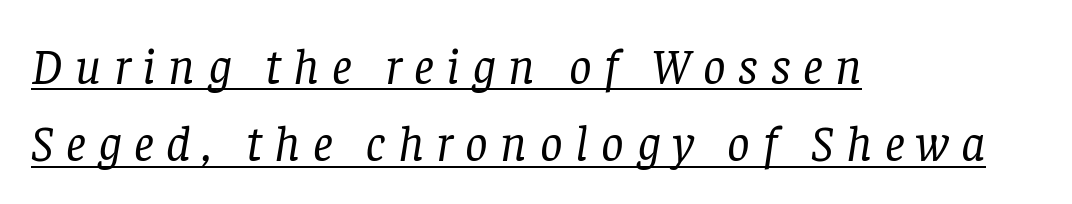
Q: Is the text bold? A: No.
Q: Is the text italic (slanted)? A: Yes, it leans right by about 8 degrees.
Q: Is the typeface a serif or a sans-serif typeface? A: Serif.
Q: Is the text underlined? A: Yes.
Q: How is the paragraph aligned? A: Left-aligned.
Q: Is the spacing between letters normal or unusually wide? A: Unusually wide.
Q: Is the spacing between lines tight, normal or loose? A: Normal.
Q: Width (condensed, normal, or wide)? A: Normal.
Q: Stroke contrast? A: Low.
Q: x-height? A: Large.
Q: Monospaced? A: No.
